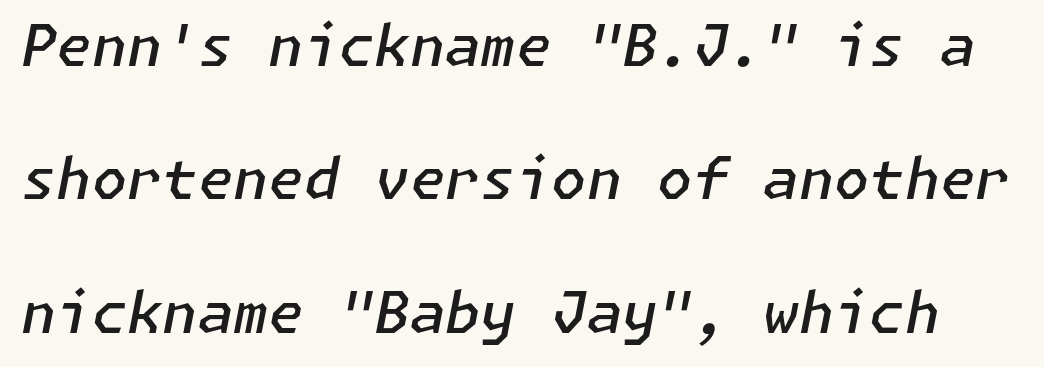
Q: Is the text bold? A: Semi-bold.
Q: Is the text italic (slanted)? A: Yes, it leans right by about 11 degrees.
Q: Is the text underlined? A: No.
Q: Is the spacing between letters normal or unusually wide? A: Normal.
Q: Is the spacing between lines tight, normal or loose? A: Loose.
Q: Width (condensed, normal, or wide)? A: Normal.
Q: Stroke contrast? A: Low.
Q: x-height? A: Medium.
